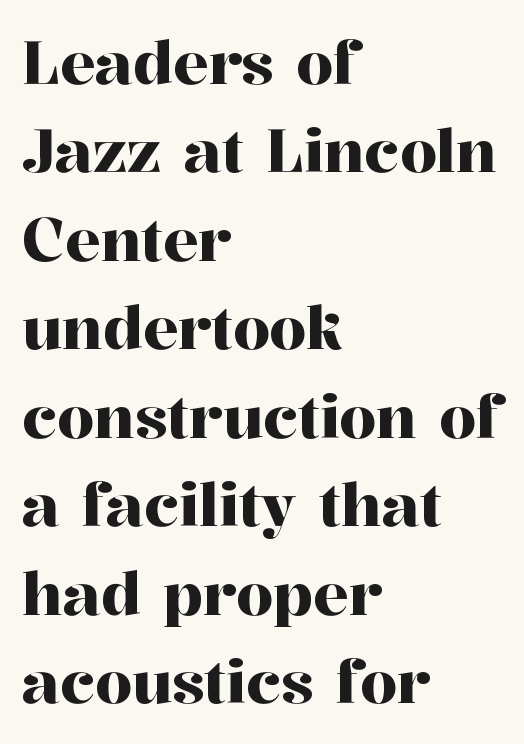
The image shows 59 px serif type, upright; set left-aligned, normal line spacing (1.5x), normal letter spacing, not underlined; high stroke contrast and a medium x-height.
